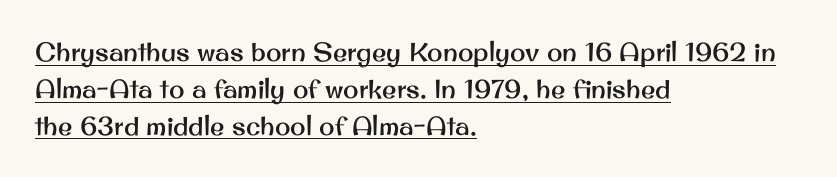
The type is set solid horizontally, with unmodified tracking. The letters stand straight up with perfectly vertical stems. Honestly, the underline is the first thing you notice here. The lines sit at an ordinary, default distance from one another. Which margin do the lines hug? The left one — the right edge is uneven.
